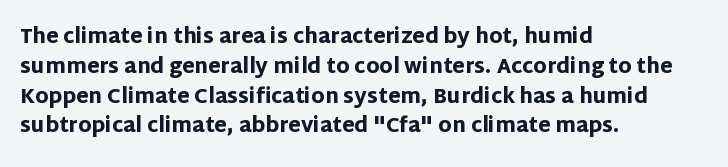
Q: Is the text bold? A: Yes.
Q: Is the text italic (slanted)? A: No, it is upright.
Q: Is the text underlined? A: No.
Q: How is the paragraph aligned? A: Left-aligned.
Q: Is the spacing between letters normal or unusually wide? A: Normal.
Q: Is the spacing between lines tight, normal or loose? A: Normal.
